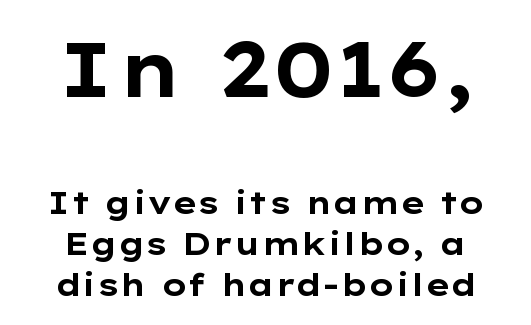
The image shows 77 px bold, wide sans-serif type, upright; set normal line spacing (1.32x), normal letter spacing, not underlined; the first (top) block is 2.48x larger; low stroke contrast and a medium x-height.
